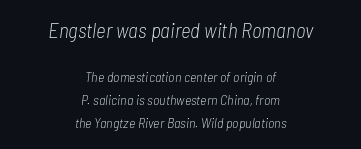
Is there much room between lines? A standard amount, neither cramped nor airy. Stem width sits at or under what a default text font uses. Reading down the block, each line starts at a different indent, mirrored at its end. The face used here appears at its bigger size in the upper chunk. The string is rendered with underlining switched off.
